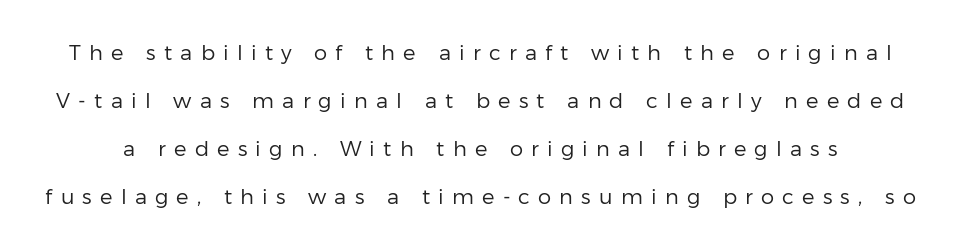
{"italic": "no", "bold": "no", "underline": "no", "line_spacing": "loose", "line_spacing_ratio": 2.29, "letter_spacing": "wide", "letter_spacing_em": 0.39, "glyph_px": 21}
